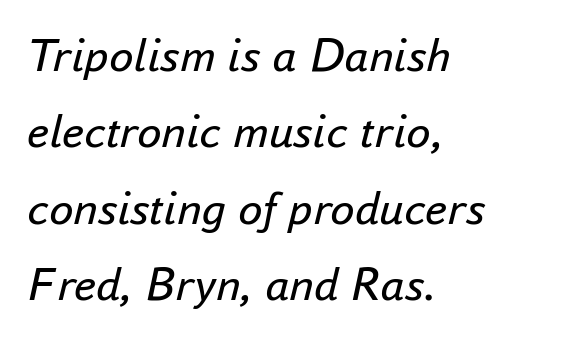
{"italic": "yes", "lean": "right", "slant_degrees": 16, "bold": "no", "weight": "regular", "width": "normal", "stroke_contrast": "low", "x_height": "small", "monospaced": "no", "underline": "no", "align": "left", "line_spacing": "normal", "line_spacing_ratio": 1.56, "letter_spacing": "normal", "letter_spacing_em": 0.0, "glyph_px": 49}
